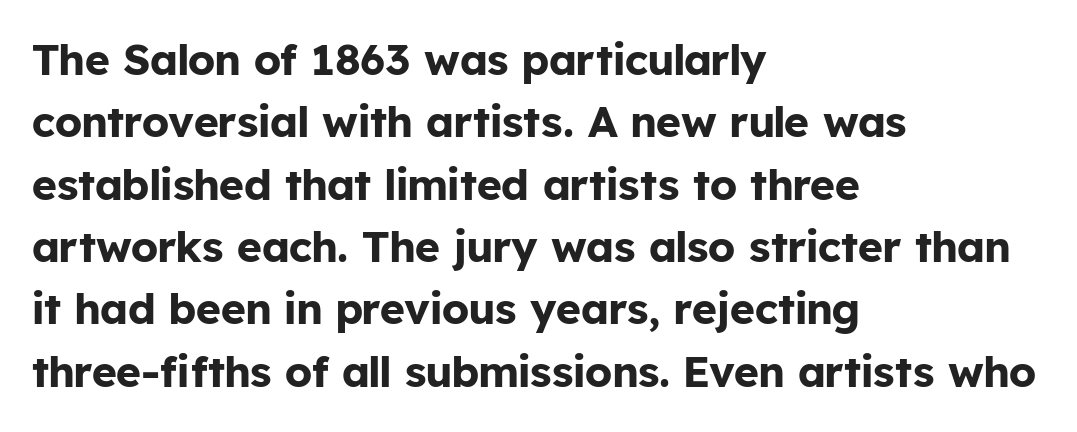
The image shows 43 px bold sans-serif type, upright; set left-aligned, normal line spacing (1.45x), normal letter spacing, not underlined; low stroke contrast and a medium x-height.
